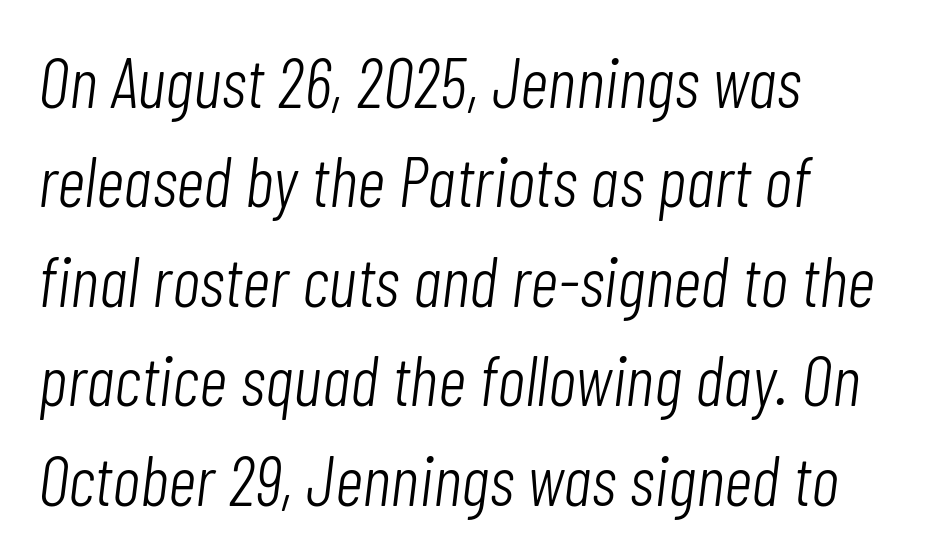
The image shows 70 px light, condensed type, italic (leaning right); set left-aligned, normal line spacing (1.42x), normal letter spacing, not underlined; low stroke contrast and a medium x-height.
